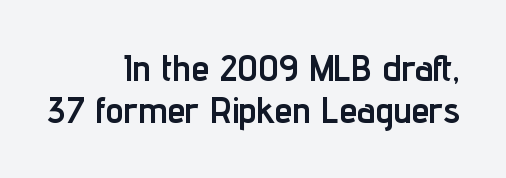
Q: Is the text bold? A: Yes.
Q: Is the text italic (slanted)? A: No, it is upright.
Q: Is the typeface a serif or a sans-serif typeface? A: Sans-serif.
Q: Is the text underlined? A: No.
Q: How is the paragraph aligned? A: Right-aligned.
Q: Is the spacing between letters normal or unusually wide? A: Normal.
Q: Width (condensed, normal, or wide)? A: Condensed.
Q: Stroke contrast? A: Low.
Q: x-height? A: Medium.
Q: Monospaced? A: No.
